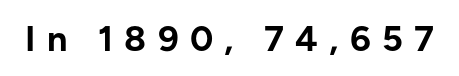
The image shows 36 px bold sans-serif type, upright; set unusually wide letter spacing (+0.31 em), not underlined; low stroke contrast and a medium x-height.
